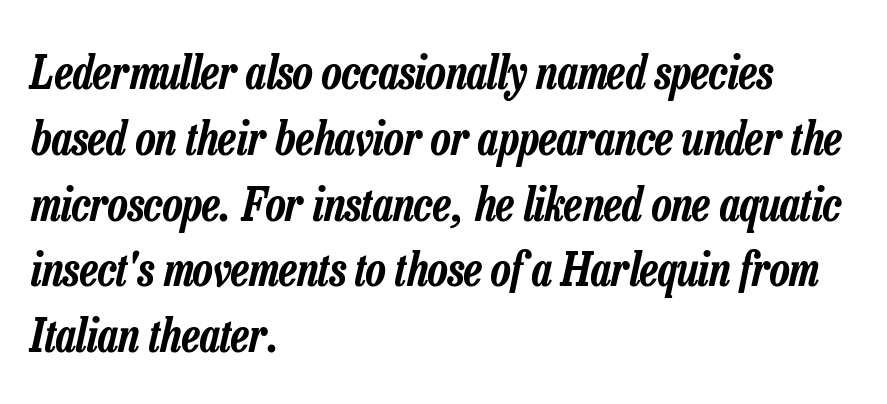
{"italic": "yes", "lean": "right", "slant_degrees": 13, "width": "condensed", "stroke_contrast": "low", "x_height": "medium", "monospaced": "no", "underline": "no", "align": "left", "line_spacing": "normal", "line_spacing_ratio": 1.43, "letter_spacing": "normal", "letter_spacing_em": 0.0, "glyph_px": 46}
